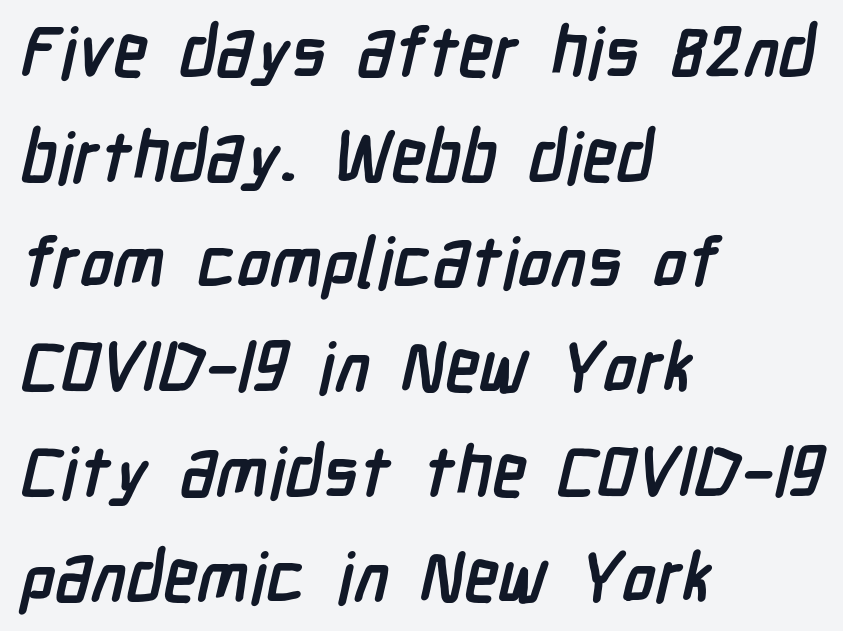
The image shows 70 px semibold, condensed sans-serif type; set left-aligned, normal line spacing (1.5x), normal letter spacing, not underlined; low stroke contrast and a medium x-height.
